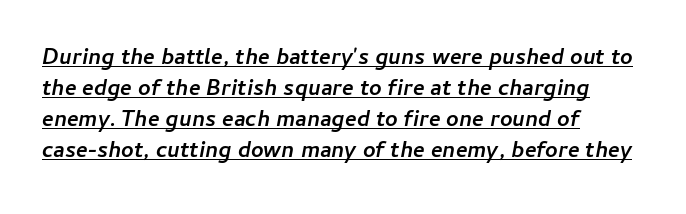
If you drew a ruler down the left edge, every line would touch it. Each new line begins a customary step beneath the previous one. Standard letterfit; no display-style spreading of the glyphs. Rendered with sloped, italic letterforms.
